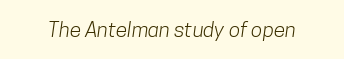
{"bold": "no", "underline": "no", "letter_spacing": "normal", "letter_spacing_em": 0.0, "glyph_px": 21}
